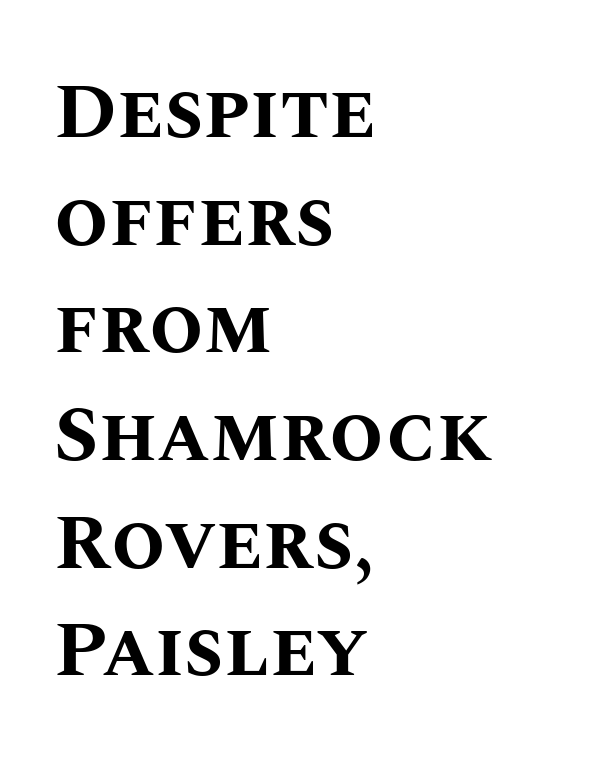
Q: Is the text bold? A: Yes.
Q: Is the text italic (slanted)? A: No, it is upright.
Q: Is the text underlined? A: No.
Q: How is the paragraph aligned? A: Left-aligned.
Q: Is the spacing between letters normal or unusually wide? A: Normal.
Q: Is the spacing between lines tight, normal or loose? A: Normal.
Q: Width (condensed, normal, or wide)? A: Normal.
Q: Stroke contrast? A: Medium.
Q: x-height? A: Large.
Q: Monospaced? A: No.
